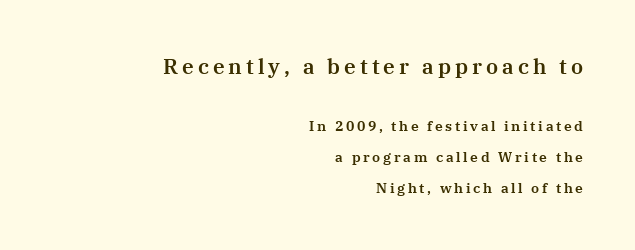
The zone under the glyphs is completely vacant. The more generous point size was reserved for the upper chunk. The letters stand upright; this is a roman face. Summary of vertical rhythm: relaxed, with wide interline spacing. The paragraph shown leans on its right margin.
